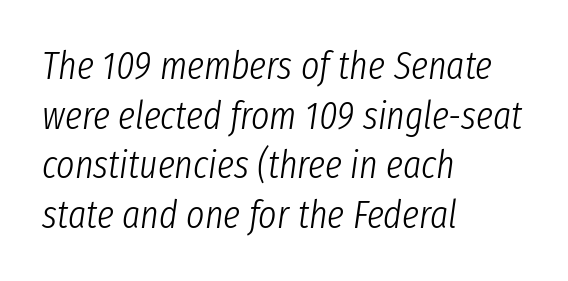
{"italic": "yes", "lean": "right", "slant_degrees": 8, "bold": "no", "weight": "light", "width": "condensed", "stroke_contrast": "low", "x_height": "medium", "monospaced": "no", "underline": "no", "align": "left", "line_spacing": "normal", "line_spacing_ratio": 1.27, "letter_spacing": "normal", "letter_spacing_em": 0.0, "glyph_px": 39}
